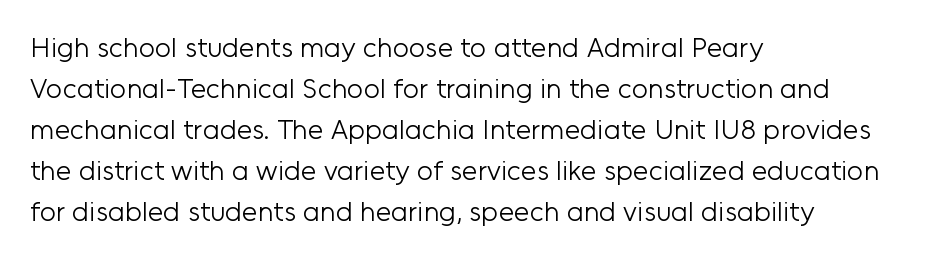
Q: Is the text bold? A: No.
Q: Is the text italic (slanted)? A: No, it is upright.
Q: Is the typeface a serif or a sans-serif typeface? A: Sans-serif.
Q: Is the text underlined? A: No.
Q: How is the paragraph aligned? A: Left-aligned.
Q: Is the spacing between letters normal or unusually wide? A: Normal.
Q: Is the spacing between lines tight, normal or loose? A: Normal.
Q: Width (condensed, normal, or wide)? A: Normal.
Q: Stroke contrast? A: Low.
Q: x-height? A: Medium.
Q: Monospaced? A: No.
